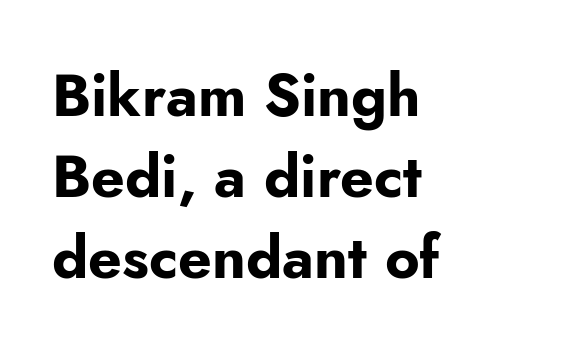
Posture: straight, roman, zero tilt. The specimen omits any rule beneath the text block's lines. Weight: bold. A sans-serif font was chosen for this passage. Interline gaps are of average width in this sample. Here the designer chose a conventional face with non-uniform glyph widths.
